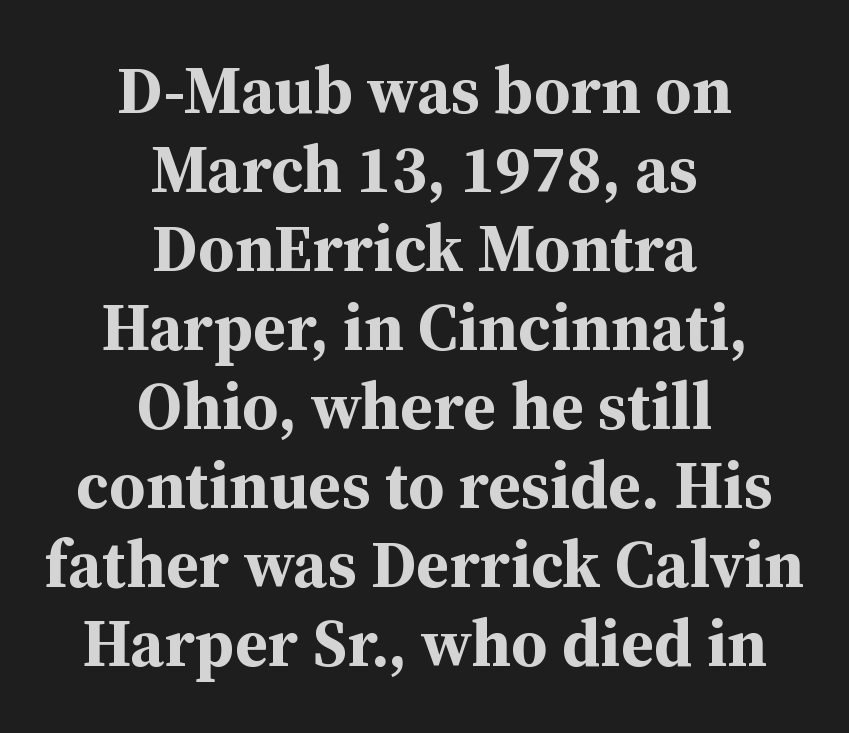
The lettering stays uniformly vertical, giving the passage a roman look. What weight is shown? A full bold with thick strokes. Spacing verdict: proportional, widths tailored to each character. A typesetter would label this face a serif. Underline: absent. Caption: multi-line text, centered on the measure.
